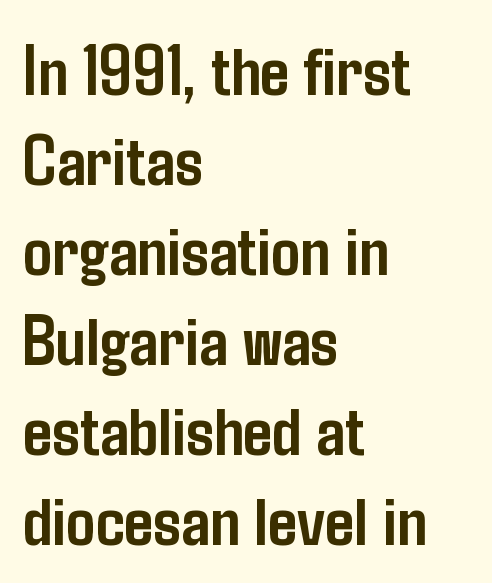
The image shows 72 px semibold, condensed sans-serif type, upright; set left-aligned, normal line spacing (1.25x), normal letter spacing, not underlined; low stroke contrast and a medium x-height.
